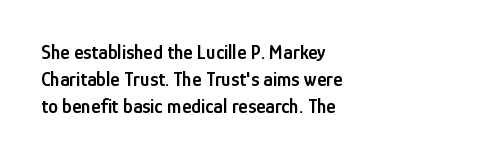
Q: Is the text bold? A: Semi-bold.
Q: Is the text italic (slanted)? A: No, it is upright.
Q: Is the text underlined? A: No.
Q: How is the paragraph aligned? A: Left-aligned.
Q: Is the spacing between letters normal or unusually wide? A: Normal.
Q: Is the spacing between lines tight, normal or loose? A: Normal.
